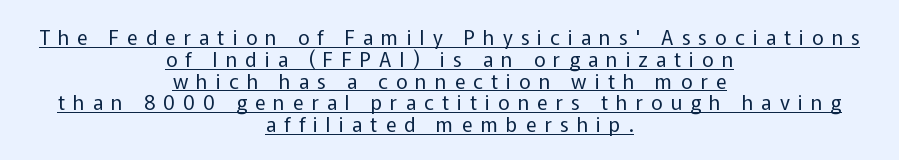
The image shows 20 px text type, upright; set centered, tight line spacing (1.09x), unusually wide letter spacing (+0.41 em), underlined.
